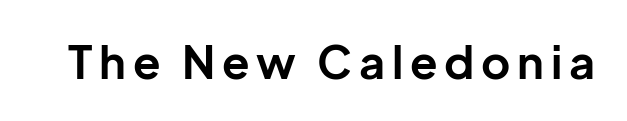
Q: Is the text bold? A: Yes.
Q: Is the text italic (slanted)? A: No, it is upright.
Q: Is the typeface a serif or a sans-serif typeface? A: Sans-serif.
Q: Is the text underlined? A: No.
Q: Width (condensed, normal, or wide)? A: Normal.
Q: Stroke contrast? A: Low.
Q: x-height? A: Medium.
Q: Monospaced? A: No.
